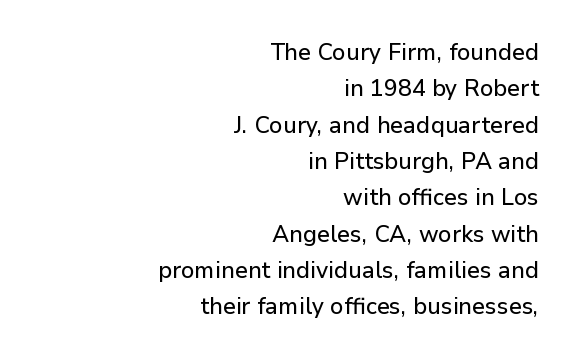
{"italic": "no", "underline": "no", "align": "right", "line_spacing": "normal", "line_spacing_ratio": 1.58, "letter_spacing": "normal", "letter_spacing_em": 0.0, "glyph_px": 23}
